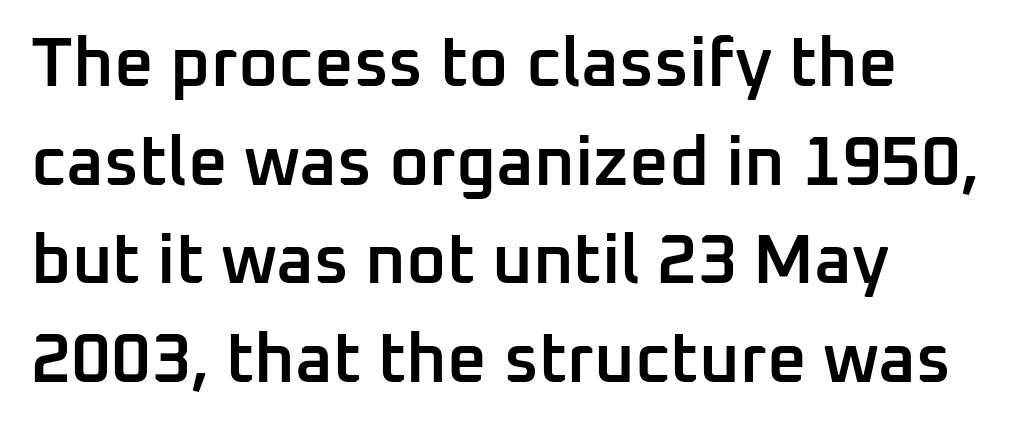
The image shows 69 px semibold sans-serif type, upright; set normal line spacing (1.43x), normal letter spacing, not underlined; low stroke contrast and a medium x-height.
